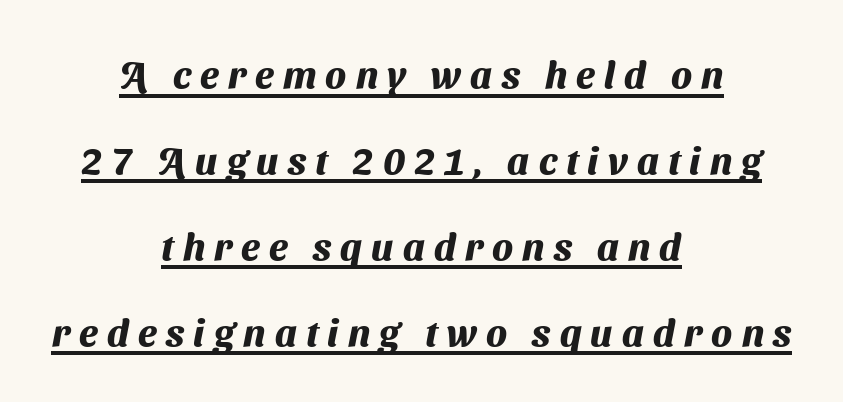
These lines are centered, leaving both edges ragged. This rendering features underlined lettering. Each word looks stretched out because of the extra space between its letters. The rendering uses a large line-height, opening up the rows. Nothing sits at the stroke ends, so this counts as sans-serif. Think of a printed novel: that variable character pitch is what you see here.
